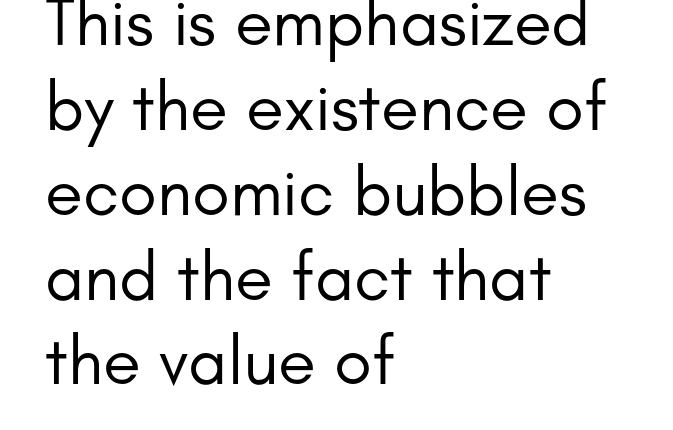
{"serif": "no", "italic": "no", "bold": "no", "weight": "regular", "width": "normal", "stroke_contrast": "low", "x_height": "small", "monospaced": "no", "underline": "no", "align": "left", "line_spacing_ratio": 1.23, "letter_spacing": "normal", "letter_spacing_em": 0.0, "glyph_px": 69}
